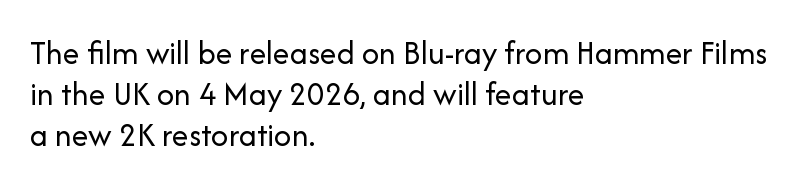
Ink coverage per letter is moderate at most. The paragraph has a hard left edge and a soft right edge. Beneath every word, the page is bare. Nope, no serifs anywhere on these letters. Think of a printed novel: that variable character pitch is what you see here.
